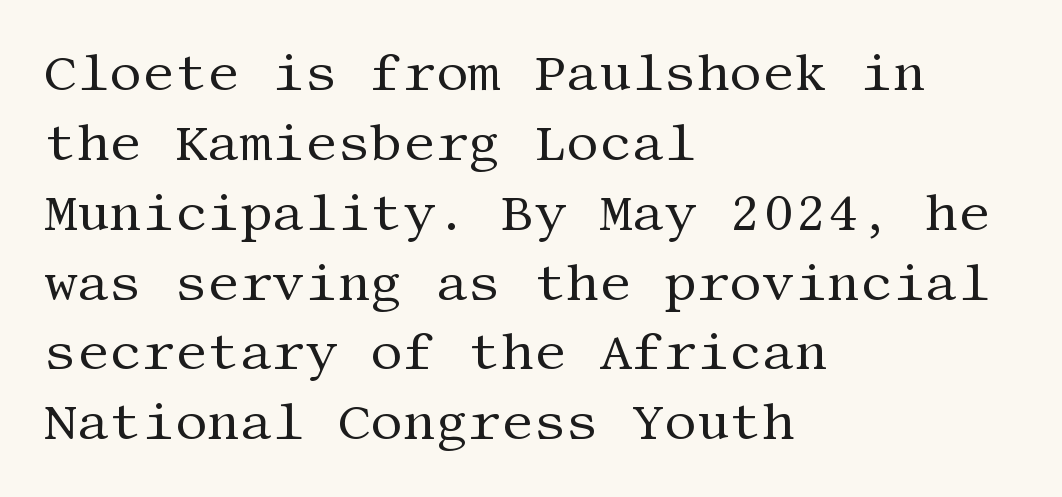
The image shows 51 px regular-weight serif type, upright; set left-aligned, normal line spacing (1.37x), normal letter spacing, not underlined; medium stroke contrast and a large x-height.
